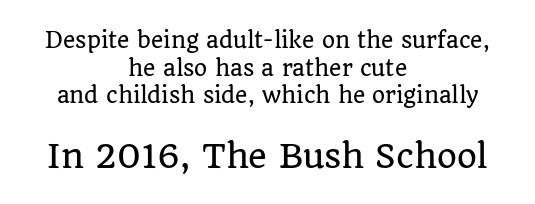
Each row of text sits above clean, open space. Small over large — that's the arrangement of the two blocks here. Proportional: the letters do not fall into vertical columns. What's the leading like? Ordinary, nothing unusual. The letters stand upright; this is a roman face.
